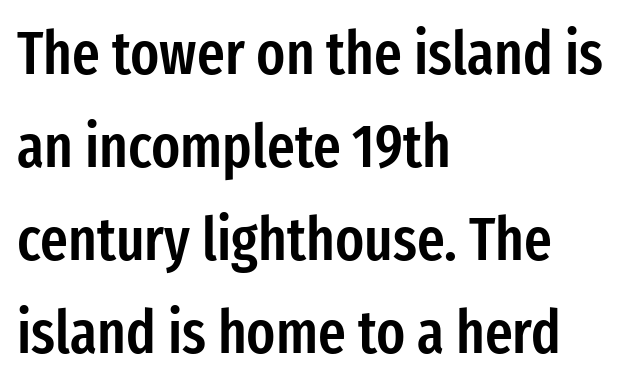
Q: Is the text bold? A: Semi-bold.
Q: Is the text italic (slanted)? A: No, it is upright.
Q: Is the typeface a serif or a sans-serif typeface? A: Sans-serif.
Q: Is the text underlined? A: No.
Q: How is the paragraph aligned? A: Left-aligned.
Q: Is the spacing between letters normal or unusually wide? A: Normal.
Q: Is the spacing between lines tight, normal or loose? A: Normal.
Q: Width (condensed, normal, or wide)? A: Condensed.
Q: Stroke contrast? A: Low.
Q: x-height? A: Medium.
Q: Monospaced? A: No.
